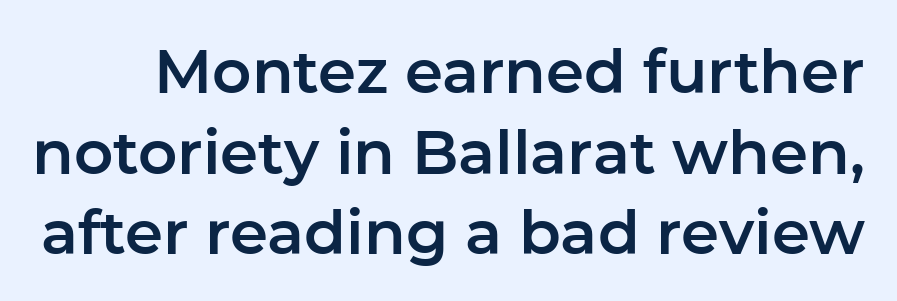
The line texture is even and compact thanks to regular tracking. Think of a printed novel: that variable character pitch is what you see here. No italicization has been applied; the sample stays upright. Classification — sans serif. The lines sit at an ordinary, default distance from one another. The specimen omits any rule beneath the text block's lines.
